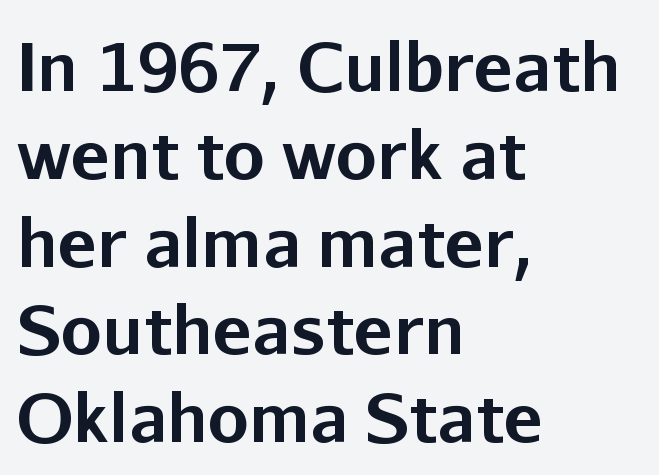
Q: Is the text bold? A: Yes.
Q: Is the text italic (slanted)? A: No, it is upright.
Q: Is the typeface a serif or a sans-serif typeface? A: Sans-serif.
Q: Is the text underlined? A: No.
Q: How is the paragraph aligned? A: Left-aligned.
Q: Is the spacing between letters normal or unusually wide? A: Normal.
Q: Is the spacing between lines tight, normal or loose? A: Normal.
Q: Width (condensed, normal, or wide)? A: Normal.
Q: Stroke contrast? A: Low.
Q: x-height? A: Medium.
Q: Monospaced? A: No.
